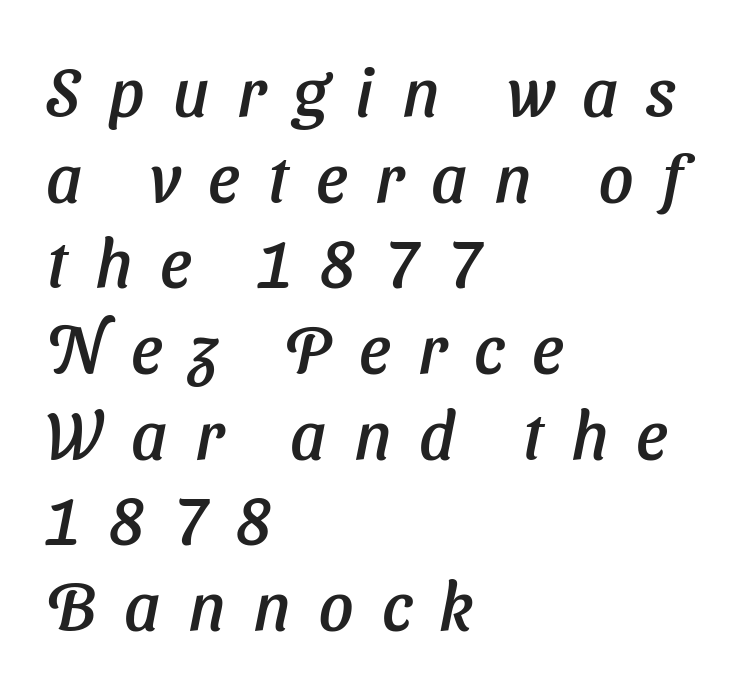
{"width": "normal", "stroke_contrast": "low", "x_height": "medium", "monospaced": "no", "underline": "no", "align": "left", "line_spacing": "normal", "line_spacing_ratio": 1.26, "letter_spacing": "wide", "letter_spacing_em": 0.41, "glyph_px": 68}
